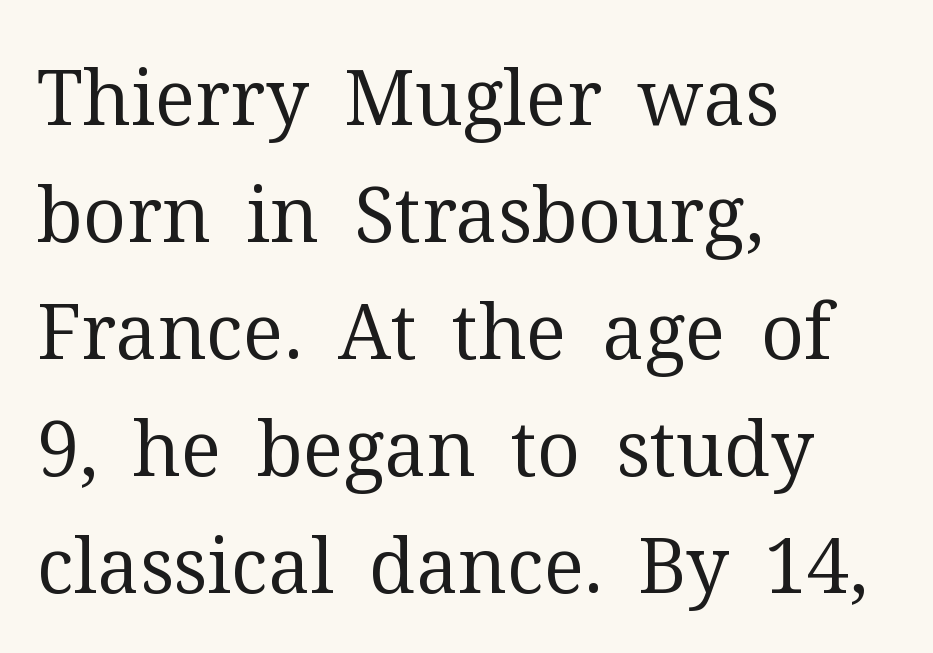
The image shows 76 px regular-weight serif type, upright; set left-aligned, normal line spacing (1.54x), normal letter spacing, not underlined; medium stroke contrast and a medium x-height.
